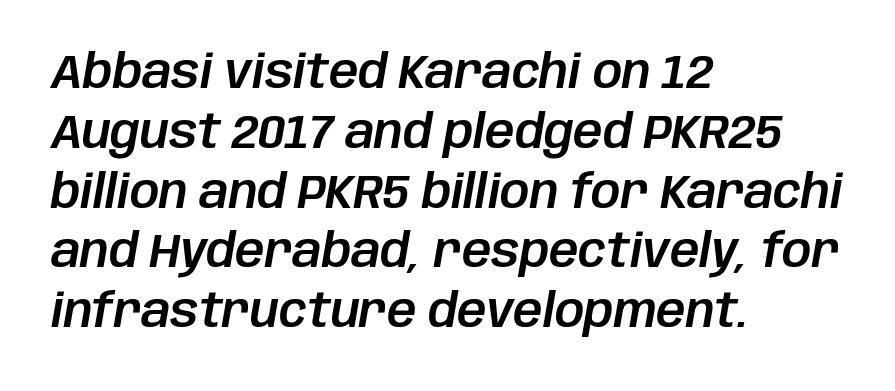
Q: Is the text italic (slanted)? A: Yes, it leans right by about 10 degrees.
Q: Is the text underlined? A: No.
Q: How is the paragraph aligned? A: Left-aligned.
Q: Is the spacing between letters normal or unusually wide? A: Normal.
Q: Is the spacing between lines tight, normal or loose? A: Normal.
Q: Width (condensed, normal, or wide)? A: Normal.
Q: Stroke contrast? A: Low.
Q: x-height? A: Large.
Q: Monospaced? A: No.
